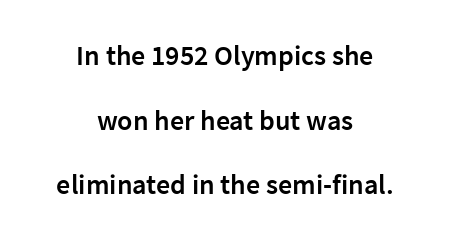
The image shows 28 px semibold sans-serif type, upright; set centered, loose line spacing (2.31x), normal letter spacing, not underlined; low stroke contrast and a medium x-height.
